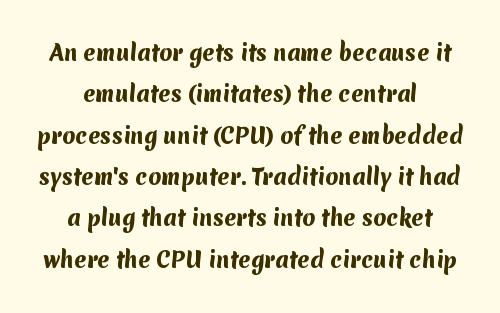
The strip under each line holds only bare page. Summary of weight: heavy, a full bold. How are the letters spaced? Ordinarily, with no added tracking. This sample trades compactness for vertical openness between lines.
